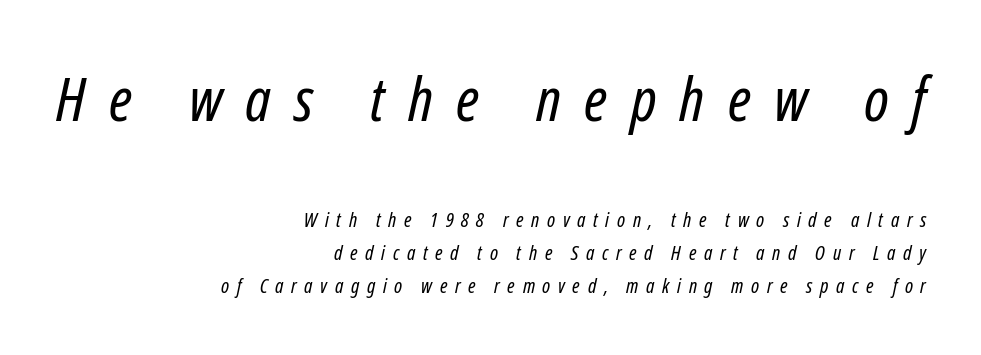
Q: Is the text bold? A: No.
Q: Is the text italic (slanted)? A: Yes, it leans right by about 12 degrees.
Q: Is the text underlined? A: No.
Q: How is the paragraph aligned? A: Right-aligned.
Q: Is the spacing between letters normal or unusually wide? A: Unusually wide.
Q: Is the spacing between lines tight, normal or loose? A: Normal.
Q: Which block of text is set in a larger size, the first (top) or the second (bottom)? A: The first (top) one.
Q: Width (condensed, normal, or wide)? A: Condensed.
Q: Stroke contrast? A: Low.
Q: x-height? A: Medium.
Q: Monospaced? A: No.
